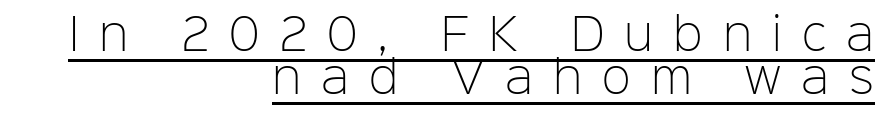
The image shows 43 px light sans-serif type, upright; set right-aligned, tight line spacing (0.99x), unusually wide letter spacing (+0.47 em), underlined; low stroke contrast and a medium x-height.
